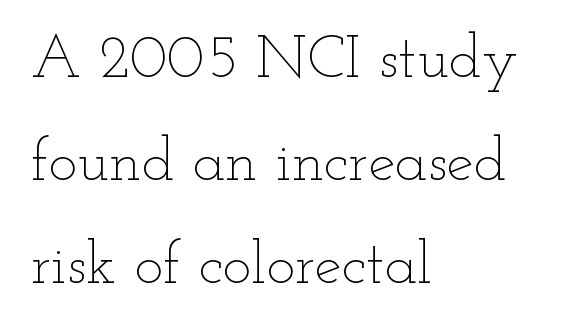
{"italic": "no", "bold": "no", "weight": "thin", "width": "wide", "stroke_contrast": "low", "x_height": "small", "monospaced": "no", "underline": "no", "align": "left", "line_spacing": "normal", "line_spacing_ratio": 1.69, "letter_spacing": "normal", "letter_spacing_em": 0.0, "glyph_px": 61}
